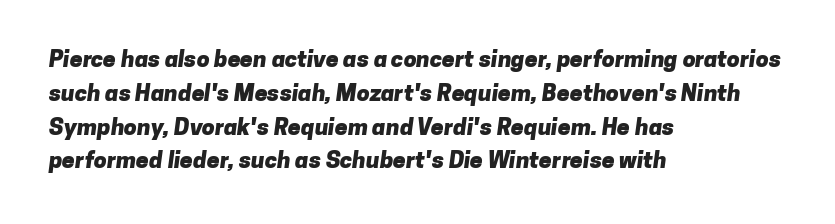
{"bold": "yes", "underline": "no", "align": "left", "line_spacing": "normal", "line_spacing_ratio": 1.47, "letter_spacing": "normal", "letter_spacing_em": 0.0, "glyph_px": 23}
